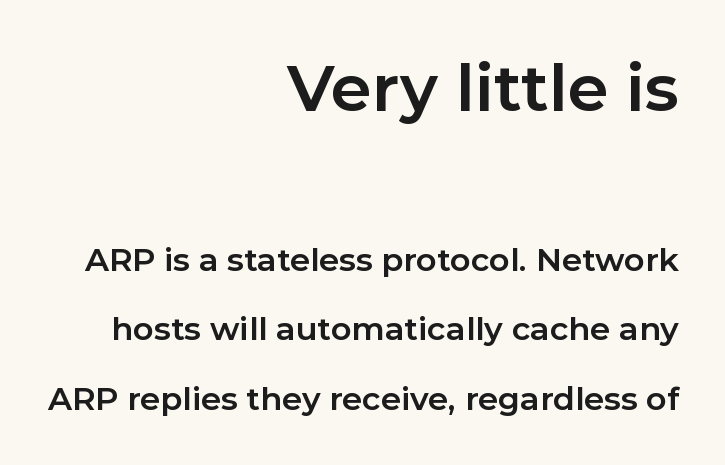
{"serif": "no", "italic": "no", "bold": "yes", "weight": "bold", "width": "normal", "stroke_contrast": "low", "x_height": "medium", "monospaced": "no", "underline": "no", "align": "right", "line_spacing": "loose", "line_spacing_ratio": 2.17, "letter_spacing": "normal", "letter_spacing_em": 0.0, "larger_block": "first", "size_ratio": 2.03, "glyph_px": 65}
